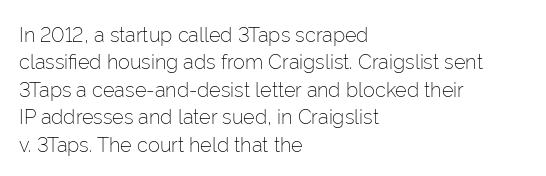
Caption: standard tracking, unaltered. Alignment: flush left. Line spacing here is normal. Weight: not bold — regular or lighter.
